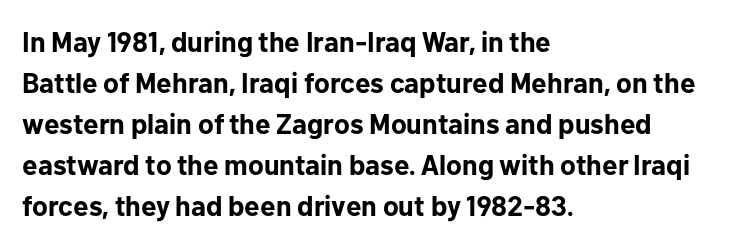
{"serif": "no", "italic": "no", "bold": "yes", "weight": "bold", "width": "normal", "stroke_contrast": "low", "x_height": "medium", "monospaced": "no", "underline": "no", "align": "left", "line_spacing": "normal", "line_spacing_ratio": 1.46, "letter_spacing": "normal", "letter_spacing_em": 0.0, "glyph_px": 28}
